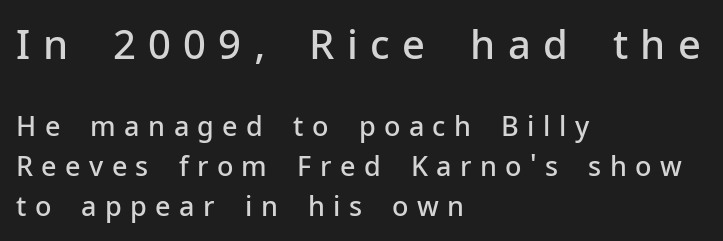
{"serif": "no", "italic": "no", "bold": "semi", "weight": "semibold", "width": "normal", "stroke_contrast": "low", "x_height": "medium", "monospaced": "no", "underline": "no", "align": "left", "line_spacing": "normal", "line_spacing_ratio": 1.48, "letter_spacing": "wide", "letter_spacing_em": 0.31, "larger_block": "first", "size_ratio": 1.48, "glyph_px": 40}
